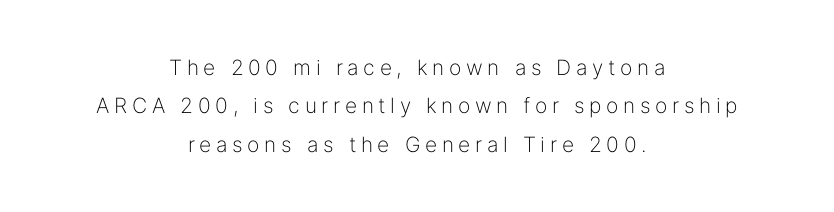
{"italic": "no", "bold": "no", "underline": "no", "align": "center", "line_spacing_ratio": 1.83, "letter_spacing": "wide", "letter_spacing_em": 0.22, "glyph_px": 21}
